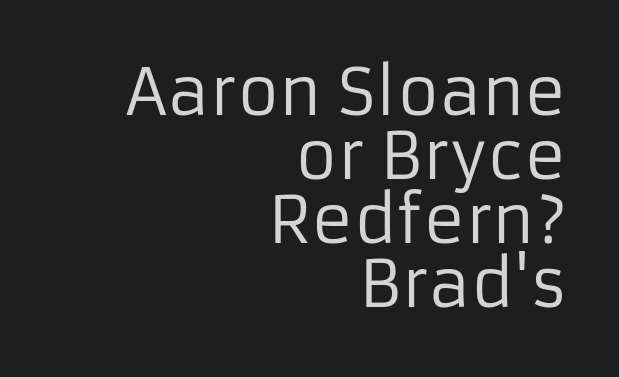
The image shows 64 px regular-weight sans-serif type, upright; set right-aligned, tight line spacing (1.0x), normal letter spacing, not underlined; low stroke contrast and a medium x-height.
